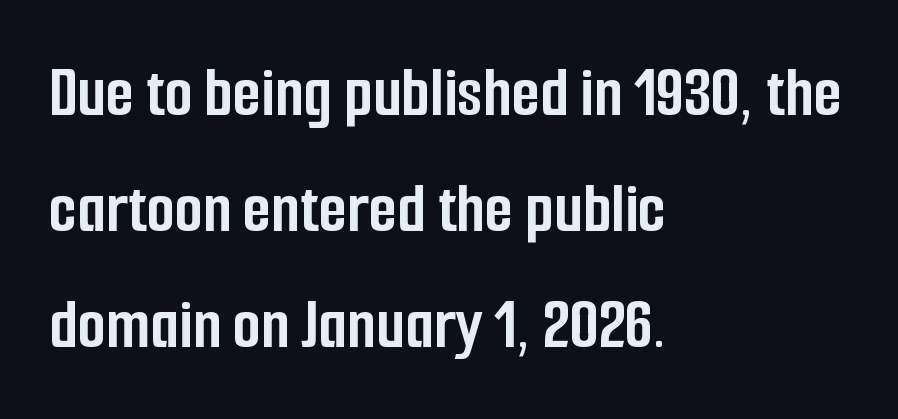
Q: Is the text bold? A: Yes.
Q: Is the text italic (slanted)? A: No, it is upright.
Q: Is the typeface a serif or a sans-serif typeface? A: Sans-serif.
Q: Is the text underlined? A: No.
Q: How is the paragraph aligned? A: Left-aligned.
Q: Is the spacing between letters normal or unusually wide? A: Normal.
Q: Is the spacing between lines tight, normal or loose? A: Normal.
Q: Width (condensed, normal, or wide)? A: Condensed.
Q: Stroke contrast? A: Low.
Q: x-height? A: Medium.
Q: Monospaced? A: No.
